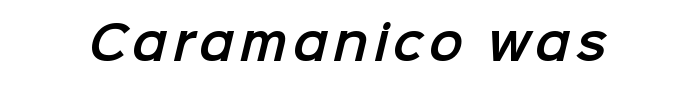
Check the space under the baseline: it is left empty. Looks like regular typesetting: each glyph gets only the width it needs. Is this a sans? Yes — the strokes have no serifs.
